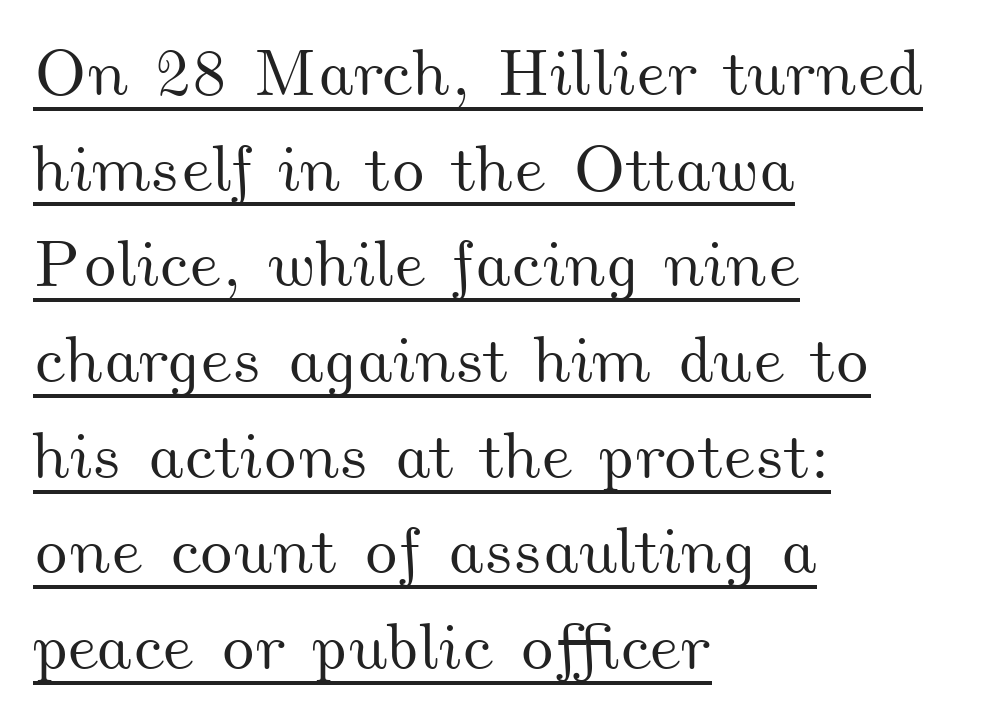
Q: Is the text underlined? A: Yes.
Q: How is the paragraph aligned? A: Left-aligned.
Q: Is the spacing between letters normal or unusually wide? A: Normal.
Q: Is the spacing between lines tight, normal or loose? A: Normal.
Q: Width (condensed, normal, or wide)? A: Wide.
Q: Stroke contrast? A: Medium.
Q: x-height? A: Small.
Q: Monospaced? A: No.
